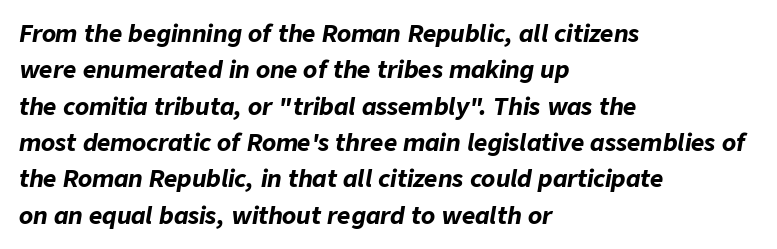
Descenders hang freely into open space. Compared with a centered layout, this one pins lines to the left instead. What stands out about the letter spacing? Nothing — it is the standard amount. Yep, that's italic — everything's leaning.
